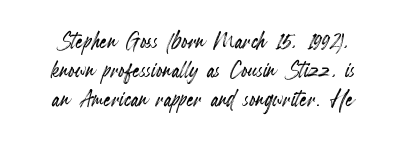
The image shows 29 px condensed type; set tight line spacing (1.0x), normal letter spacing, not underlined; a small x-height.
